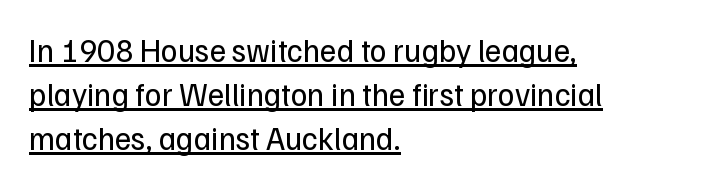
The specimen reads as upright at a glance. Is the type heavy? It reads as light-to-regular instead. In terms of letterspacing, this is plain default setting. Letterform terminals end flat and unadorned throughout the passage. Compared with undecorated copy, this sample adds a rule below the words. Leading: standard.
